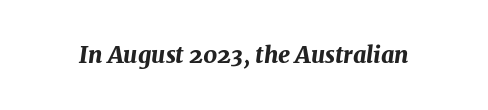
{"italic": "yes", "lean": "right", "slant_degrees": 7, "bold": "yes", "underline": "no", "letter_spacing": "normal", "letter_spacing_em": 0.0, "glyph_px": 23}
